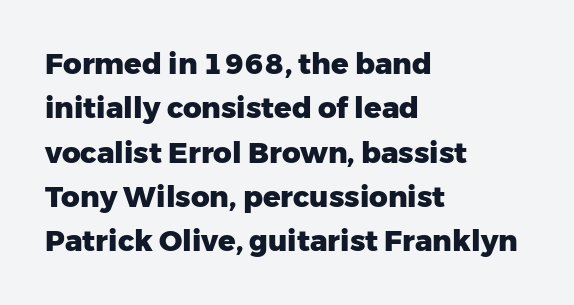
Each word holds together tightly as a unit, with standard inter-letter gaps. How would I describe the line gaps? Plain and ordinary. Chunky letters — that's bold for sure. A student would call this left alignment; a typographer would say flush left, rag right.
